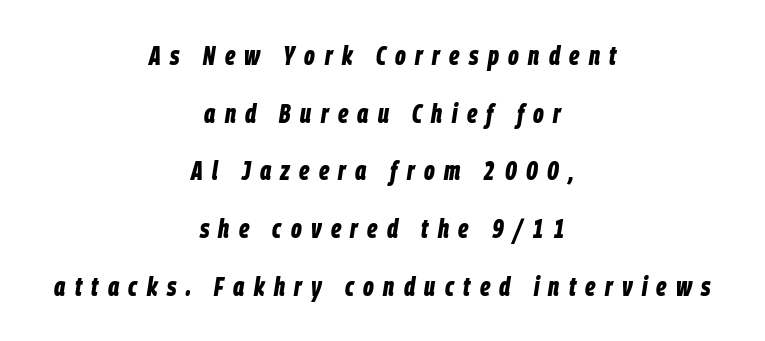
Each line is balanced around a shared central axis. Is the type bold? Yes — the strokes are clearly thick and heavy. This rendering features lettering with no underline. The axis of the letterforms is tilted away from vertical. Does the leading feel generous? Absolutely, it's lavish. Between one letter and the next there's a generous, obvious gap.
